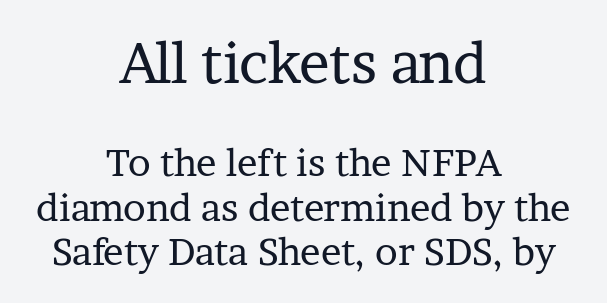
If you drew a line through each stem, it would be perfectly vertical. Each letter keeps its own natural width here, so spacing adapts to shape. Vertical stems look standard width or narrower in stroke. Stroke terminals: seriffed.
